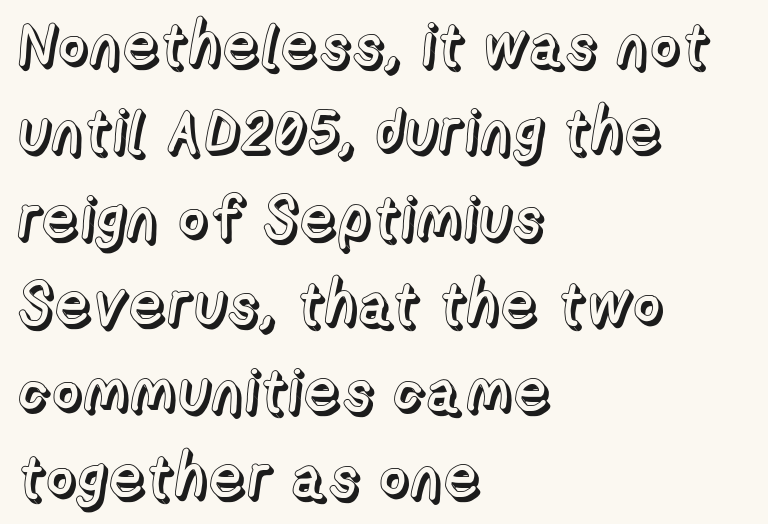
The image shows 60 px text type; set left-aligned, normal line spacing (1.44x), normal letter spacing, not underlined; a medium x-height.
